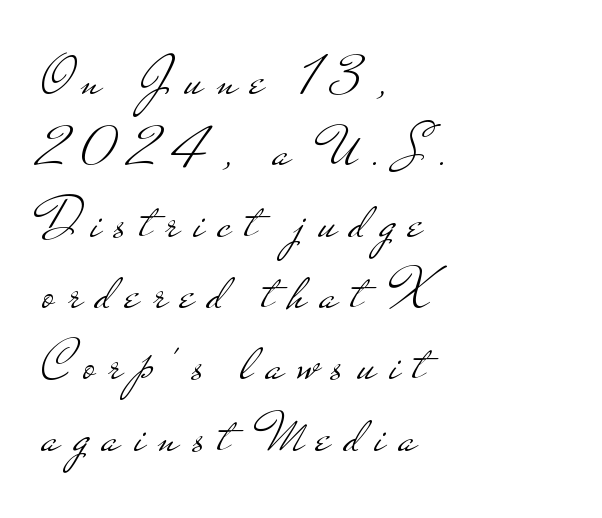
Beneath every word, the page is bare. Is the type heavy? It reads as light-to-regular instead. Line beginnings align vertically; line endings do not. The face used here is proportionally spaced, like ordinary book or web type. There is plenty of visible air inserted between adjacent glyphs.
